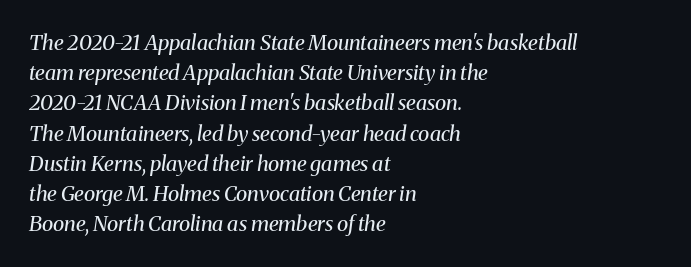
The image shows 21 px text type, italic (leaning right); set left-aligned, normal line spacing (1.44x), normal letter spacing, not underlined.
